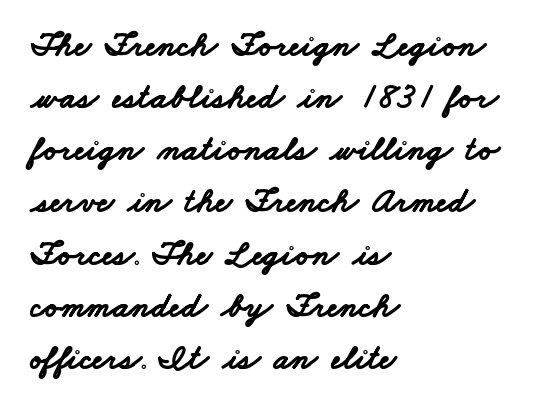
The letters are bold, with thick, heavy strokes. Decoration check: the copy has no underline. Each line starts at the same left margin while the right side varies. The designer left line spacing at the default.
